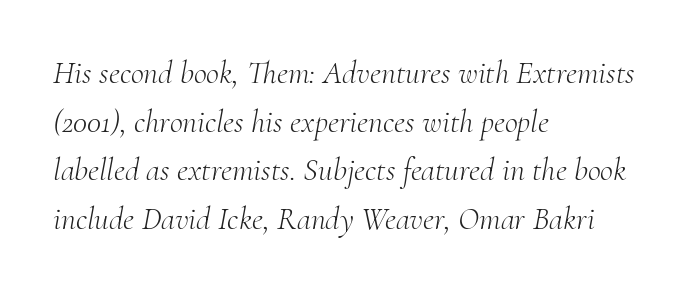
The image shows 32 px light serif type, italic (leaning right); set left-aligned, normal line spacing (1.52x), normal letter spacing, not underlined; medium stroke contrast and a small x-height.
